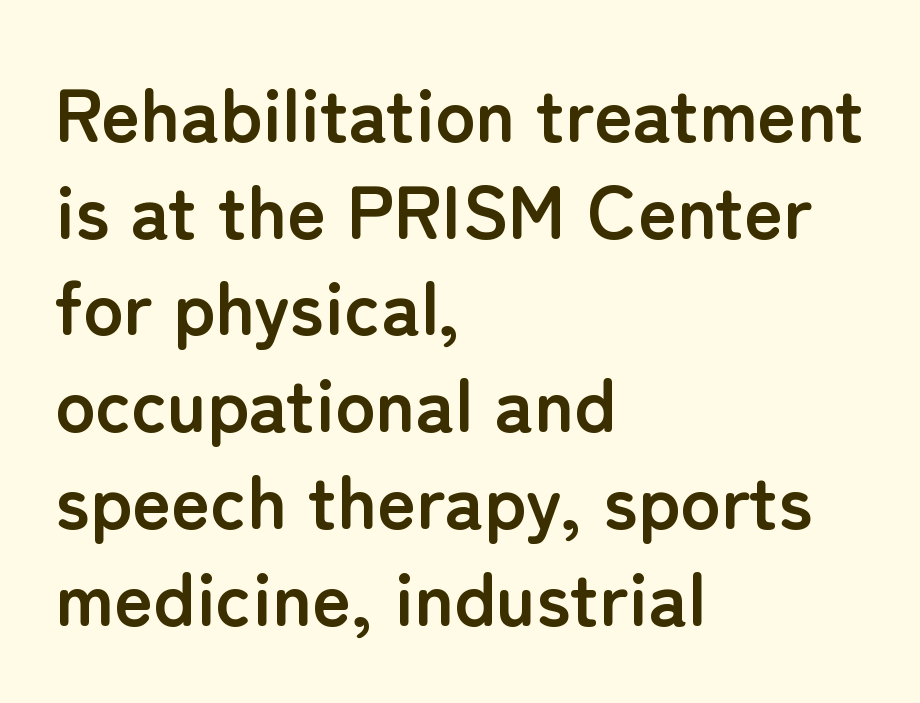
The image shows 75 px semibold sans-serif type, upright; set left-aligned, normal line spacing (1.29x), normal letter spacing, not underlined; low stroke contrast and a medium x-height.
